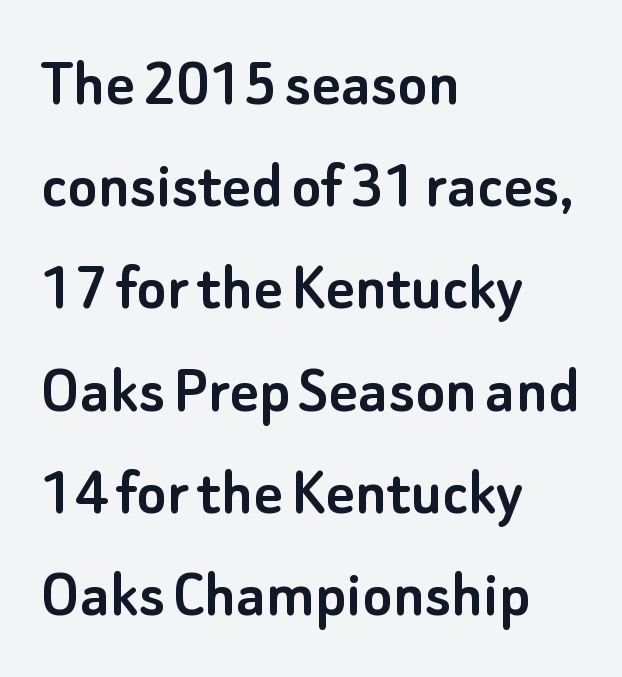
The image shows 70 px sans-serif type, upright; set left-aligned, normal line spacing (1.46x), normal letter spacing, not underlined; low stroke contrast and a small x-height.
